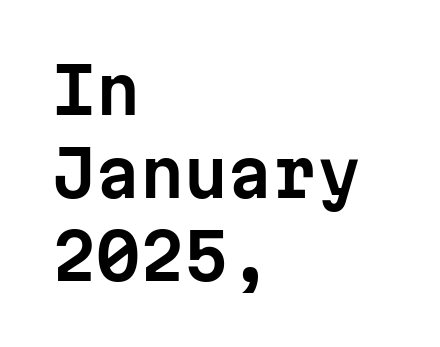
The passage shown is typed in a monospace face where columns stay perfectly aligned. How would I describe the line gaps? Plain and ordinary. Look at the tracking — it's just the regular setting, nothing added. The words here are not underlined. Posture: vertical. A student would call this left alignment; a typographer would say flush left, rag right.
